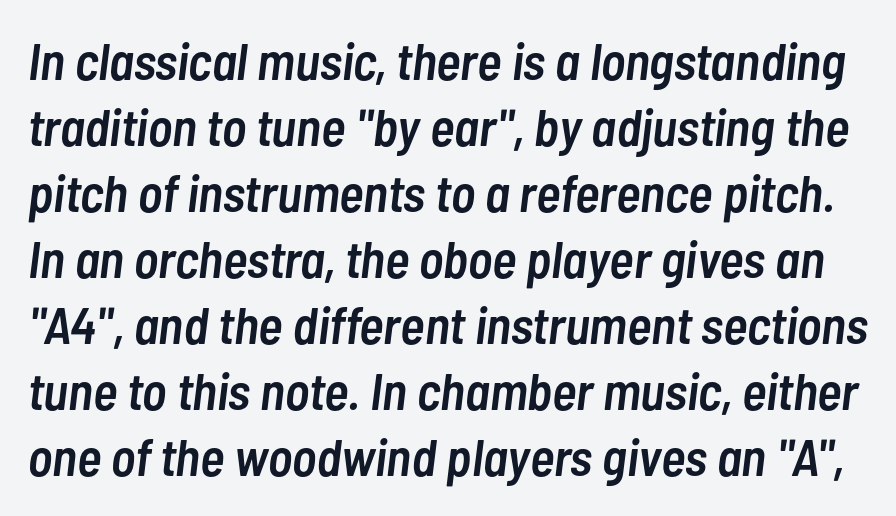
{"italic": "yes", "lean": "right", "slant_degrees": 7, "bold": "semi", "weight": "semibold", "width": "condensed", "stroke_contrast": "low", "x_height": "medium", "monospaced": "no", "underline": "no", "line_spacing": "normal", "line_spacing_ratio": 1.27, "letter_spacing": "normal", "letter_spacing_em": 0.0, "glyph_px": 52}
